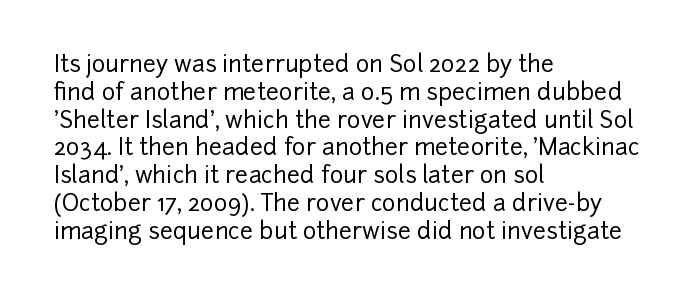
{"italic": "no", "underline": "no", "align": "left", "line_spacing_ratio": 1.21, "letter_spacing": "normal", "letter_spacing_em": 0.0, "glyph_px": 23}
